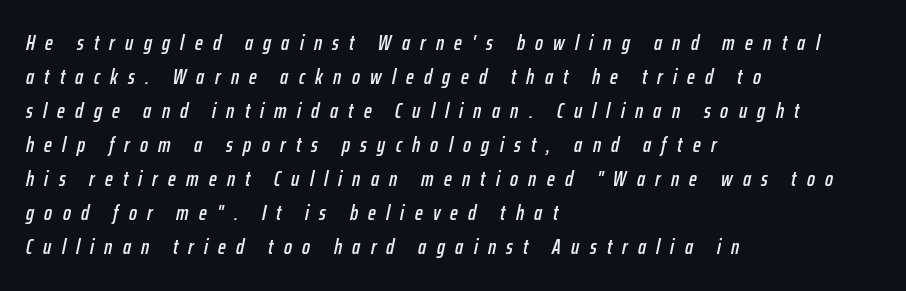
{"italic": "yes", "lean": "right", "slant_degrees": 12, "underline": "no", "align": "left", "line_spacing": "normal", "line_spacing_ratio": 1.62, "letter_spacing": "wide", "letter_spacing_em": 0.49, "glyph_px": 21}
